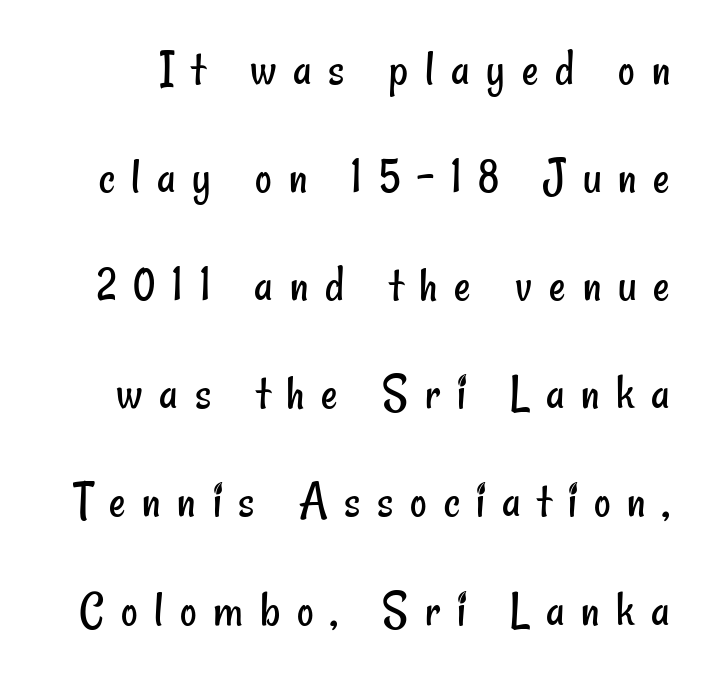
The designer went with a sans here, leaving each stem footless. Substantial extra tracking has been applied to these lines. The strip under each line holds only bare page. Regarding leading, the lines here are spaced well apart. A quiet, ordinary-to-light weight characterises the typeface.
